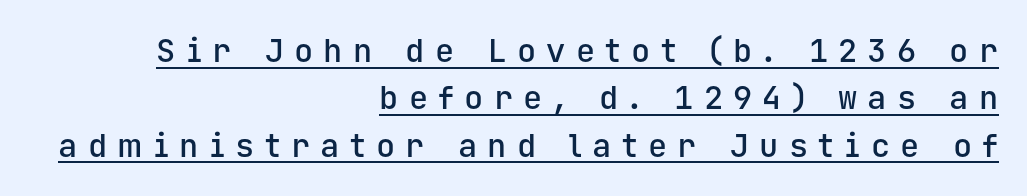
The letters are semibold — heavier than regular but short of a full bold. Tall strokes in this sample are plumb rather than angled. These lines are set flush right with a ragged left edge. These lines have a slow, spaced-out rhythm from letter to letter. Note the uniform advance width — an 'i' takes as much space as an 'm'. Nope, no serifs anywhere on these letters.
